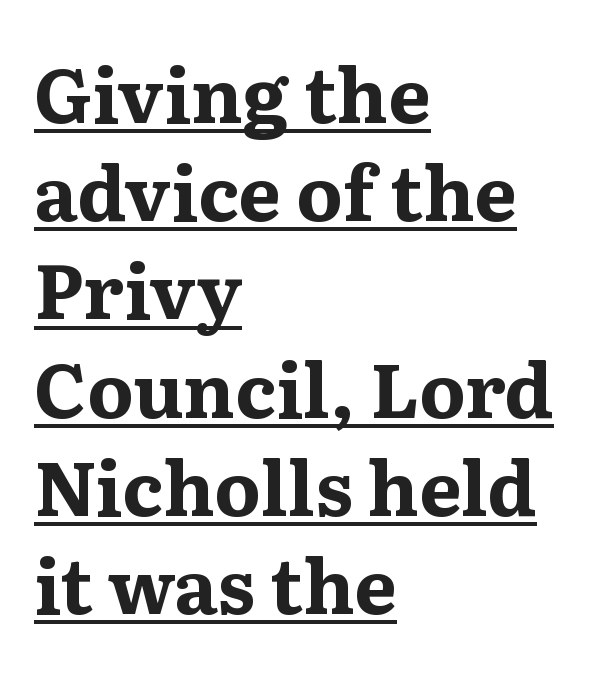
The image shows 75 px bold, wide serif type, upright; set left-aligned, normal line spacing (1.31x), normal letter spacing, underlined; medium stroke contrast and a medium x-height.
